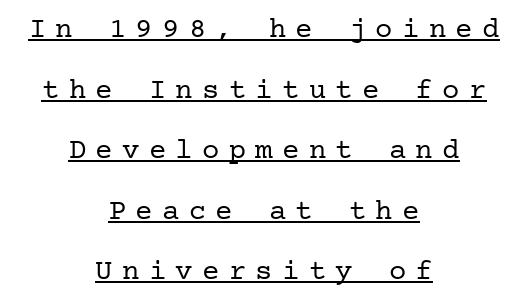
The axis of the letterforms is exactly vertical. The letters carry serifs — small finishing strokes at the ends of their stems. A typographer would call this underscored text. No heavy texture on the line: the type isn't bold. Compared with typical paragraphs, the rows here are farther apart.
